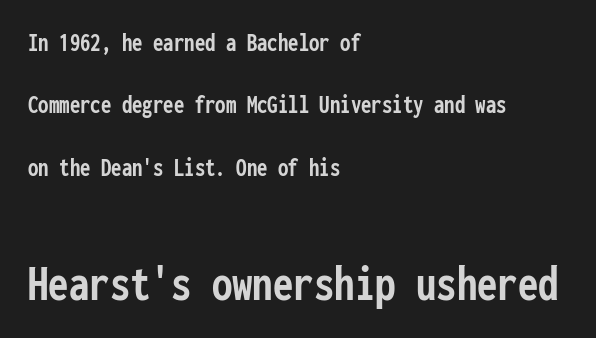
The image shows 51 px semibold, condensed sans-serif type, upright, monospaced; set left-aligned, loose line spacing (2.4x), normal letter spacing, not underlined; the second (bottom) block is 1.96x larger; low stroke contrast and a medium x-height.
